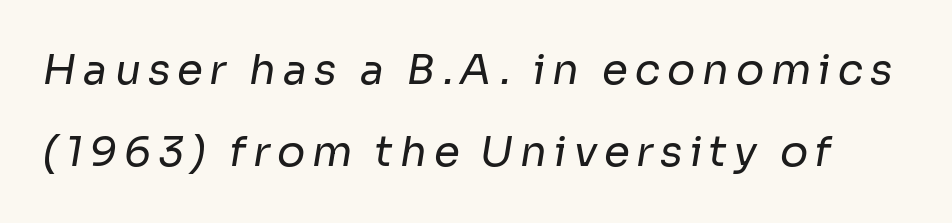
The image shows 42 px regular-weight sans-serif type; set loose line spacing (1.96x), not underlined; low stroke contrast and a medium x-height.
